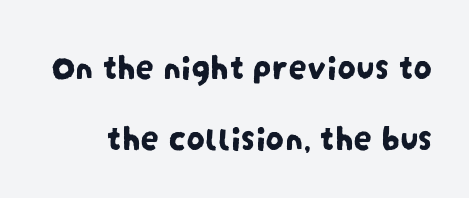
{"serif": "no", "width": "condensed", "stroke_contrast": "low", "x_height": "large", "monospaced": "no", "underline": "no", "line_spacing": "loose", "line_spacing_ratio": 1.93, "letter_spacing": "normal", "letter_spacing_em": 0.0, "glyph_px": 37}
